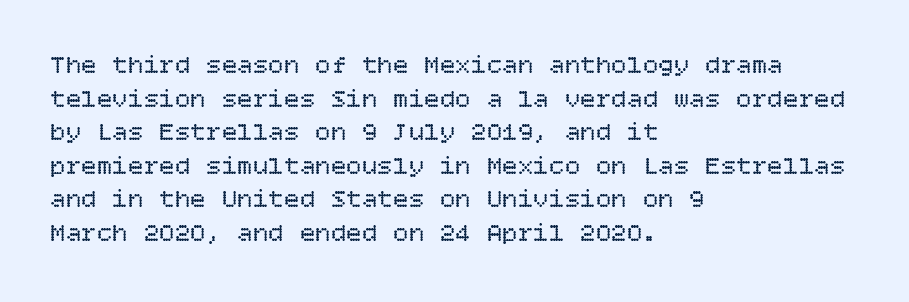
Interline gaps are of average width in this sample. In terms of posture, this sample is upright. Teacher's note: observe the even left margin — that is flush-left alignment. The cut favours lightness, reaching ordinary text weight at its darkest.
